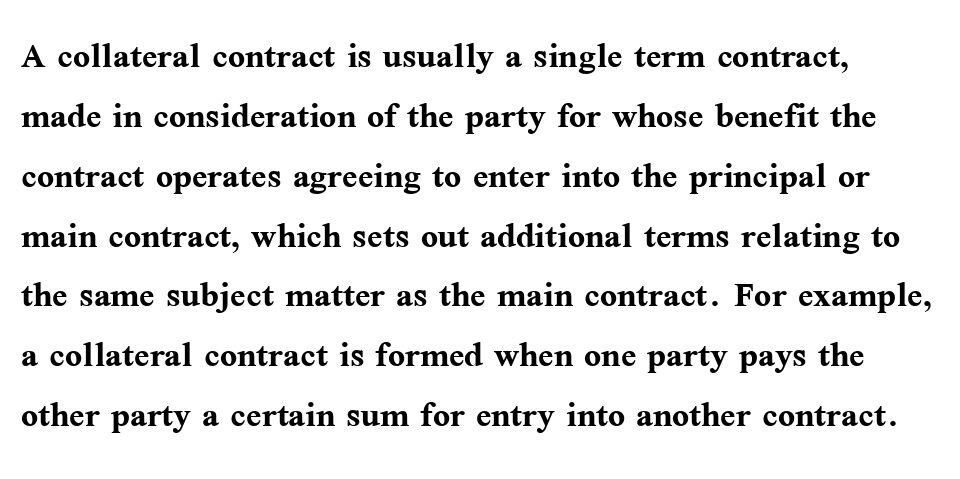
The passage shown is not underscored anywhere. Posture: vertical. Look at the bottom of the vertical strokes: they flare into serifs here. Proportional: the letters do not fall into vertical columns. A full-strength bold gives these letters their thick strokes. The designer left line spacing at the default.
